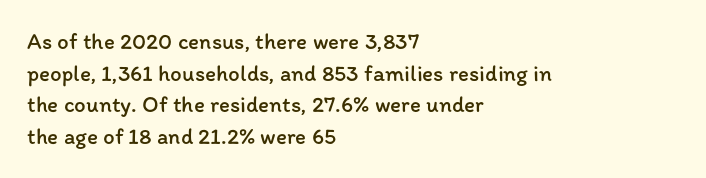
The image shows 23 px text type, upright; set left-aligned, normal line spacing (1.38x), normal letter spacing, not underlined.
